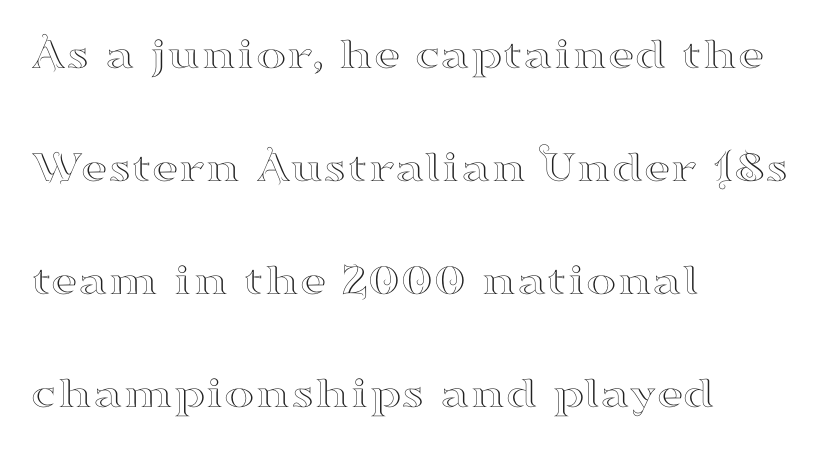
This sample trades compactness for vertical openness between lines. This sample has the flowing, uneven cadence of proportional lettering. Each letter's strokes conclude with small projecting serifs. Glyph-to-glyph distance matches everyday printed text.
